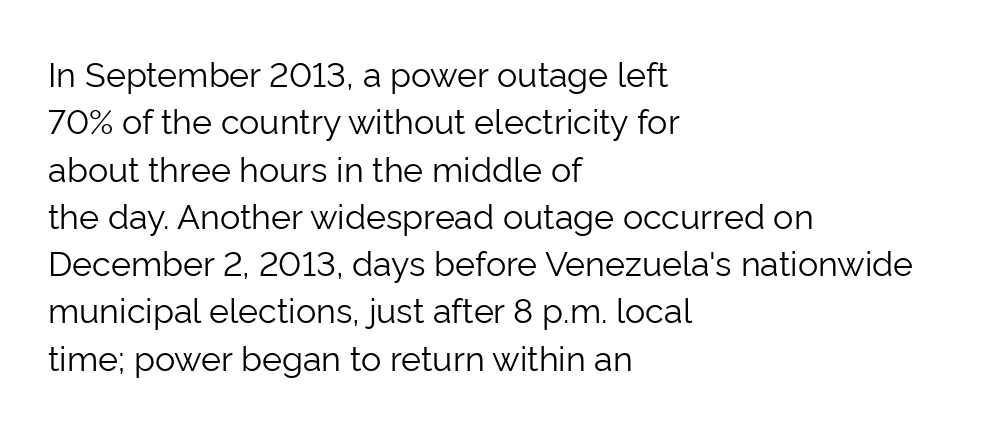
{"serif": "no", "italic": "no", "bold": "no", "weight": "light", "width": "normal", "stroke_contrast": "low", "x_height": "medium", "monospaced": "no", "underline": "no", "align": "left", "line_spacing": "normal", "line_spacing_ratio": 1.39, "letter_spacing": "normal", "letter_spacing_em": 0.0, "glyph_px": 34}
